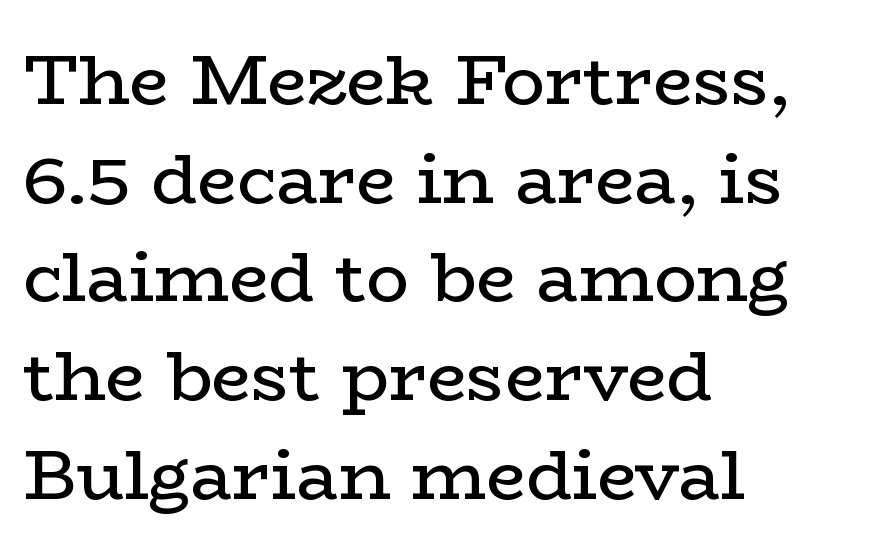
{"serif": "yes", "italic": "no", "bold": "no", "weight": "regular", "width": "wide", "stroke_contrast": "low", "x_height": "medium", "monospaced": "no", "underline": "no", "align": "left", "line_spacing": "normal", "line_spacing_ratio": 1.39, "letter_spacing": "normal", "letter_spacing_em": 0.0, "glyph_px": 71}
